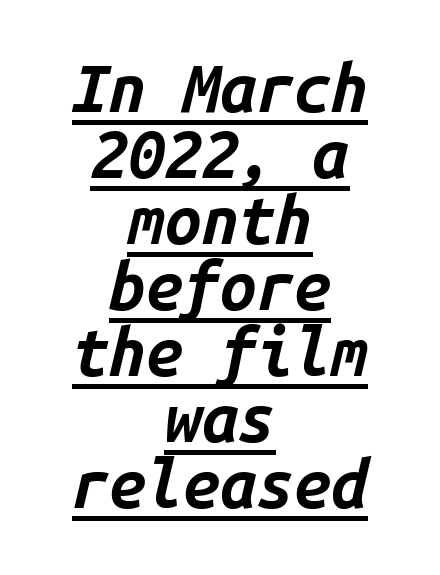
Q: Is the text bold? A: Yes.
Q: Is the text italic (slanted)? A: Yes, it leans right by about 14 degrees.
Q: Is the text underlined? A: Yes.
Q: How is the paragraph aligned? A: Centered.
Q: Is the spacing between letters normal or unusually wide? A: Normal.
Q: Is the spacing between lines tight, normal or loose? A: Tight.
Q: Width (condensed, normal, or wide)? A: Normal.
Q: Stroke contrast? A: Low.
Q: x-height? A: Medium.
Q: Monospaced? A: Yes.
